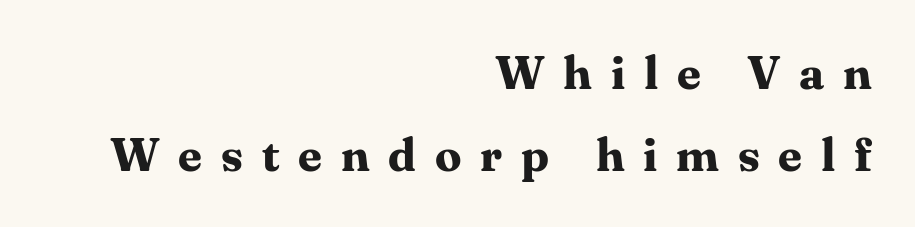
{"serif": "yes", "italic": "no", "bold": "yes", "weight": "bold", "width": "normal", "stroke_contrast": "medium", "x_height": "medium", "monospaced": "no", "underline": "no", "align": "right", "line_spacing_ratio": 1.75, "letter_spacing": "wide", "letter_spacing_em": 0.4, "glyph_px": 47}
